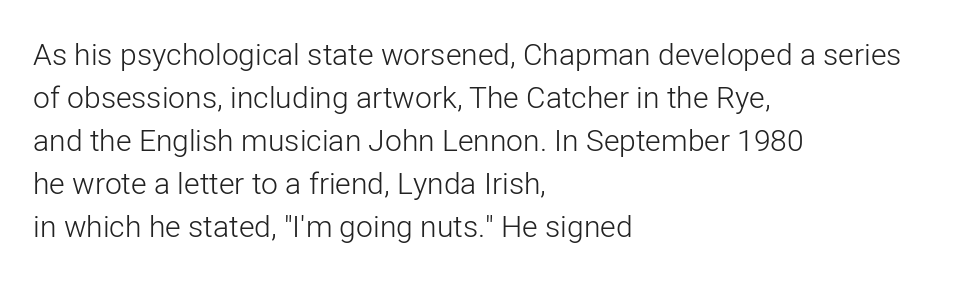
Q: Is the text bold? A: No.
Q: Is the text italic (slanted)? A: No, it is upright.
Q: Is the typeface a serif or a sans-serif typeface? A: Sans-serif.
Q: Is the text underlined? A: No.
Q: How is the paragraph aligned? A: Left-aligned.
Q: Is the spacing between letters normal or unusually wide? A: Normal.
Q: Is the spacing between lines tight, normal or loose? A: Normal.
Q: Width (condensed, normal, or wide)? A: Normal.
Q: Stroke contrast? A: Low.
Q: x-height? A: Medium.
Q: Monospaced? A: No.
